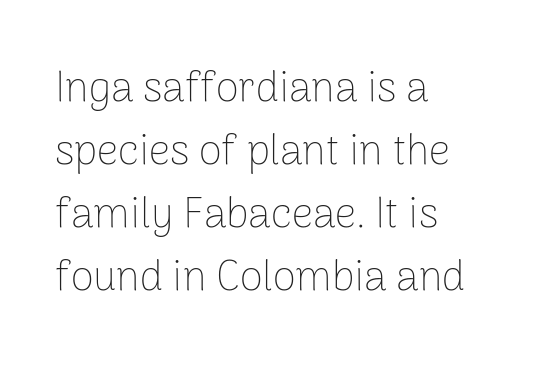
The string is rendered with underlining switched off. Ink coverage per letter is moderate at most. The letters sit at their default tracking, neither squeezed nor spread. To sum up the face: it is a sans, with no serifs. The rendering uses natural spacing where letterforms have individual widths. Reading down the block, your eye returns to a fixed left position each line.
